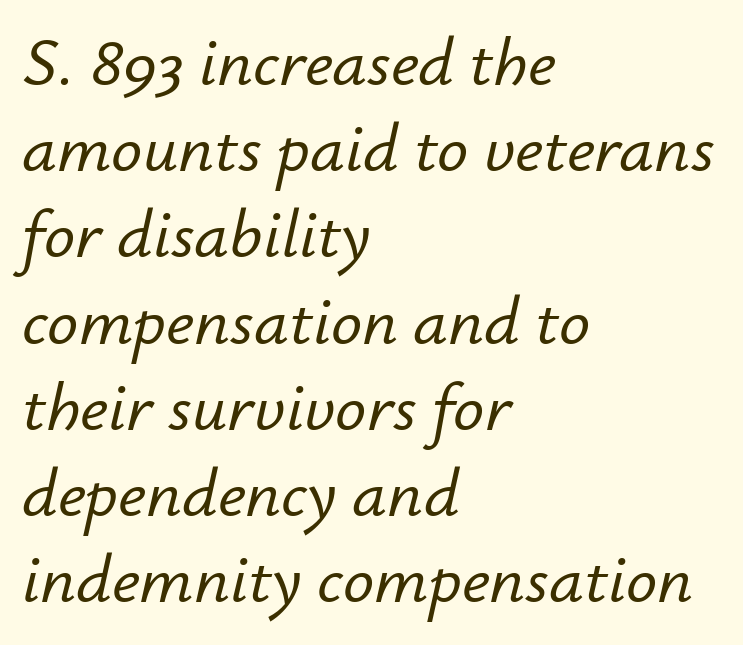
These lines are rendered in a variable-pitch font. Inter-character spacing is left at the font's built-in metrics. These lines are set flush left with a ragged right edge. The specimen reads as italic at a glance. These lines sit exactly where default settings would place them. Descenders are the only things crossing below the line.
